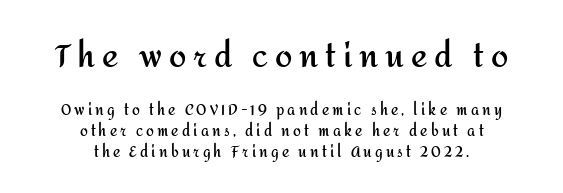
Q: Is the text bold? A: Yes.
Q: Is the text italic (slanted)? A: No, it is upright.
Q: Is the typeface a serif or a sans-serif typeface? A: Sans-serif.
Q: Is the text underlined? A: No.
Q: How is the paragraph aligned? A: Centered.
Q: Is the spacing between letters normal or unusually wide? A: Unusually wide.
Q: Is the spacing between lines tight, normal or loose? A: Normal.
Q: Which block of text is set in a larger size, the first (top) or the second (bottom)? A: The first (top) one.
Q: Width (condensed, normal, or wide)? A: Normal.
Q: Stroke contrast? A: Medium.
Q: x-height? A: Medium.
Q: Monospaced? A: No.
